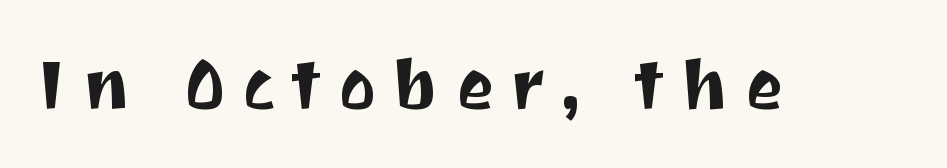
The image shows 71 px sans-serif type, upright; set unusually wide letter spacing (+0.23 em), not underlined; medium stroke contrast and a medium x-height.
